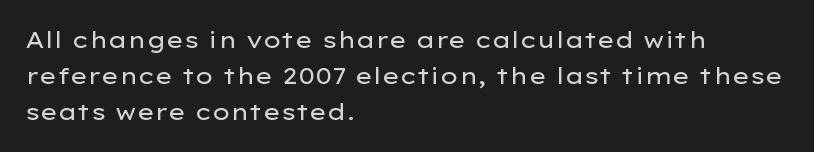
Q: Is the text bold? A: No.
Q: Is the text italic (slanted)? A: No, it is upright.
Q: Is the text underlined? A: No.
Q: How is the paragraph aligned? A: Left-aligned.
Q: Is the spacing between letters normal or unusually wide? A: Normal.
Q: Is the spacing between lines tight, normal or loose? A: Normal.
